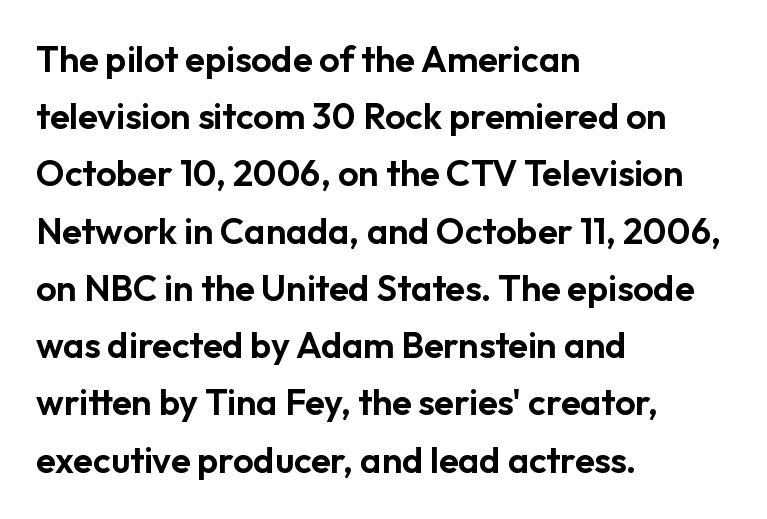
Proportional: the letters do not fall into vertical columns. Is there any slant? The stems are plumb. In terms of letterform style, serifs are entirely absent. Letters rest on an invisible, unmarked baseline. Observe the ordinary spacing: letters are neighbours, not strangers. Caption: multi-line text, flush left, ragged right.
